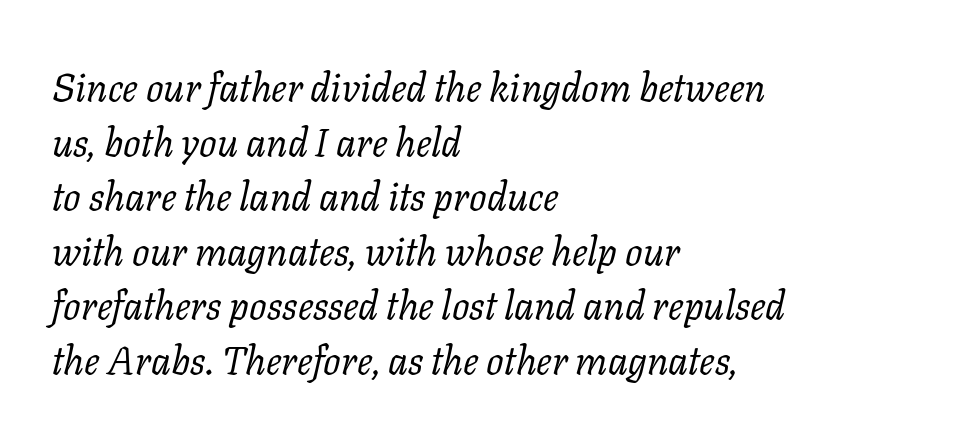
{"serif": "yes", "italic": "yes", "lean": "right", "slant_degrees": 11, "bold": "no", "weight": "regular", "width": "normal", "stroke_contrast": "low", "x_height": "medium", "monospaced": "no", "underline": "no", "align": "left", "line_spacing": "normal", "line_spacing_ratio": 1.4, "letter_spacing": "normal", "letter_spacing_em": 0.0, "glyph_px": 39}
